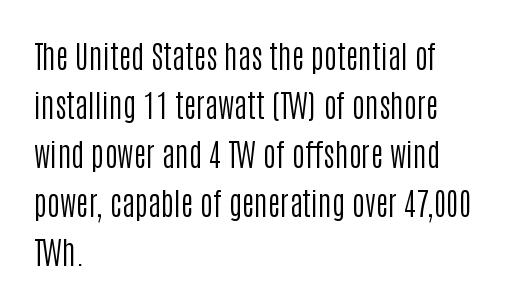
Q: Is the text bold? A: No.
Q: Is the text italic (slanted)? A: No, it is upright.
Q: Is the typeface a serif or a sans-serif typeface? A: Sans-serif.
Q: Is the text underlined? A: No.
Q: How is the paragraph aligned? A: Left-aligned.
Q: Is the spacing between letters normal or unusually wide? A: Normal.
Q: Is the spacing between lines tight, normal or loose? A: Normal.
Q: Width (condensed, normal, or wide)? A: Condensed.
Q: Stroke contrast? A: Low.
Q: x-height? A: Large.
Q: Monospaced? A: No.
